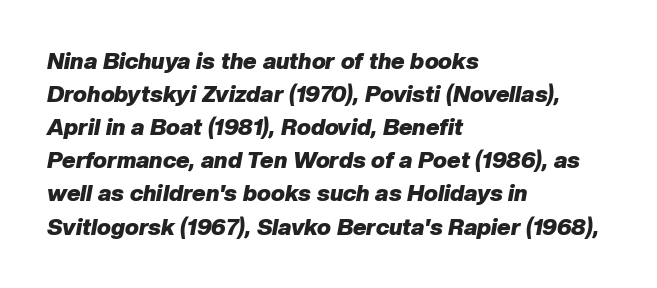
{"italic": "yes", "lean": "right", "slant_degrees": 10, "bold": "yes", "underline": "no", "align": "left", "line_spacing": "normal", "line_spacing_ratio": 1.44, "letter_spacing": "normal", "letter_spacing_em": 0.0, "glyph_px": 23}
